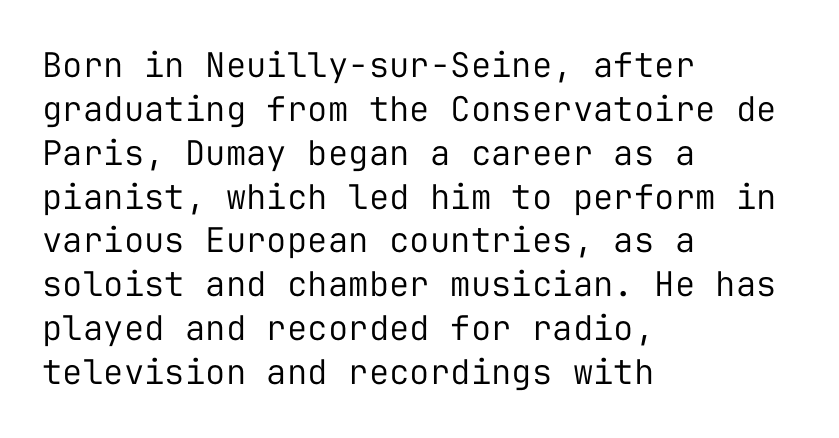
Stem width sits at or under what a default text font uses. This is roman type, the default non-slanted kind. Is the block centered? No — it sits flush against the left margin. The glyphs in this specimen are sans serif.
